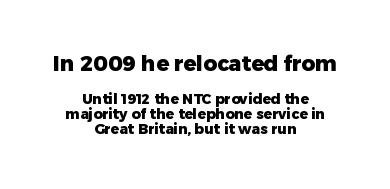
Every row of glyphs is offset so its center matches the block's center. Notice how thick the strokes are: this is what a full bold looks like. Glyph-to-glyph distance matches everyday printed text. You get the large type first, then a drop to smaller type.
